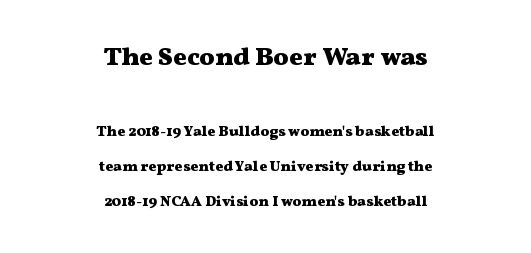
Caption: standard tracking, unaltered. Nobody drew a line under any word here. You can tell it's not italic because the verticals are truly vertical. These lines carry a lot of weight — the face is fully bold.
